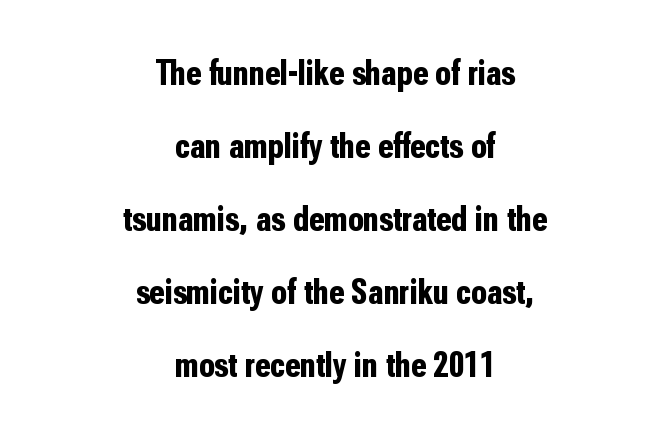
The image shows 36 px bold, condensed sans-serif type, upright; set centered, loose line spacing (2.03x), normal letter spacing, not underlined; low stroke contrast and a medium x-height.
